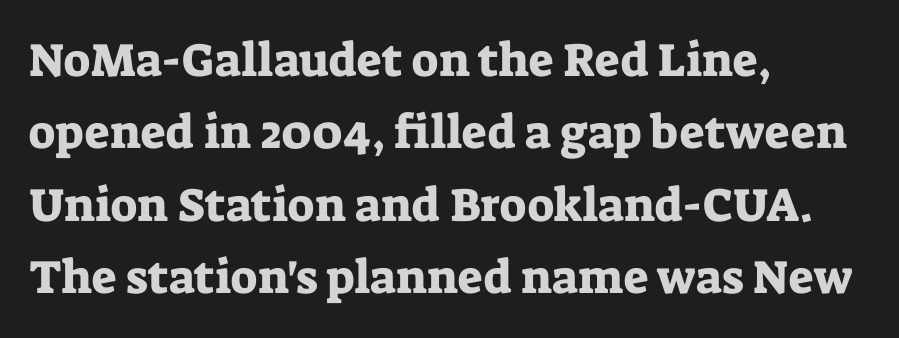
The image shows 47 px serif type, upright; set left-aligned, normal line spacing (1.54x), normal letter spacing, not underlined; low stroke contrast and a medium x-height.
